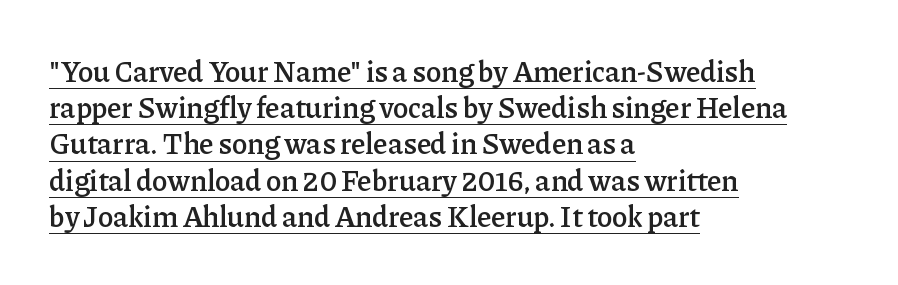
These lines are rendered in a variable-pitch font. Font category for this specimen: serif. The letters are semibold — heavier than regular but short of a full bold. Italic: no, the glyphs are upright roman. Vertical spacing — default.
